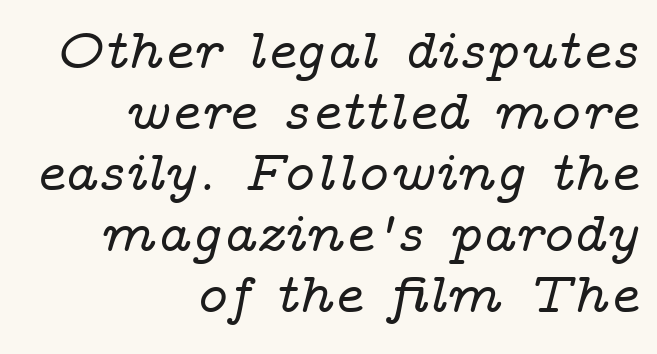
The image shows 57 px wide serif type, italic (leaning right); set right-aligned, tight line spacing (1.07x), normal letter spacing, not underlined; low stroke contrast and a medium x-height.
